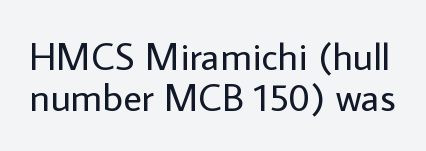
{"serif": "no", "italic": "no", "bold": "no", "weight": "regular", "width": "normal", "stroke_contrast": "low", "x_height": "medium", "monospaced": "no", "underline": "no", "line_spacing": "tight", "line_spacing_ratio": 1.05, "letter_spacing": "normal", "letter_spacing_em": 0.0, "glyph_px": 39}
